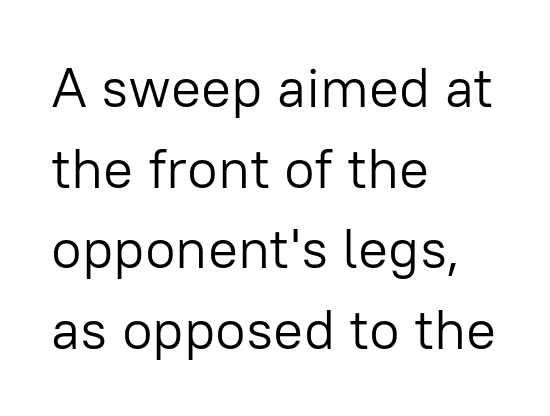
The image shows 56 px light sans-serif type, upright; set left-aligned, normal line spacing (1.44x), normal letter spacing, not underlined; low stroke contrast and a medium x-height.
